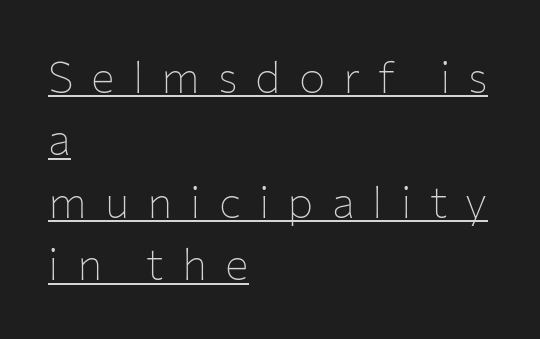
Q: Is the text bold? A: No.
Q: Is the text italic (slanted)? A: No, it is upright.
Q: Is the typeface a serif or a sans-serif typeface? A: Sans-serif.
Q: Is the text underlined? A: Yes.
Q: How is the paragraph aligned? A: Left-aligned.
Q: Is the spacing between letters normal or unusually wide? A: Unusually wide.
Q: Is the spacing between lines tight, normal or loose? A: Normal.
Q: Width (condensed, normal, or wide)? A: Normal.
Q: Stroke contrast? A: Low.
Q: x-height? A: Medium.
Q: Monospaced? A: No.
